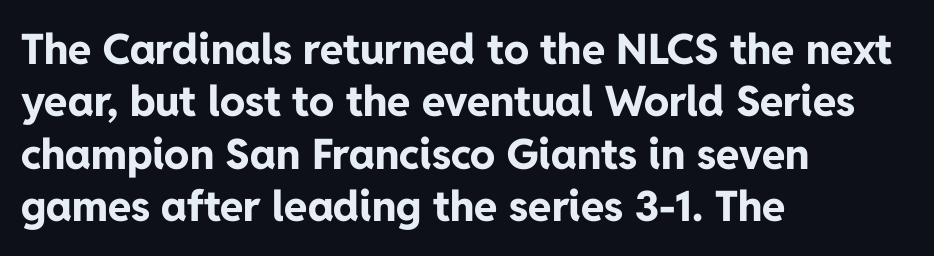
Q: Is the text bold? A: Yes.
Q: Is the text italic (slanted)? A: No, it is upright.
Q: Is the typeface a serif or a sans-serif typeface? A: Sans-serif.
Q: Is the text underlined? A: No.
Q: How is the paragraph aligned? A: Left-aligned.
Q: Is the spacing between letters normal or unusually wide? A: Normal.
Q: Is the spacing between lines tight, normal or loose? A: Normal.
Q: Width (condensed, normal, or wide)? A: Normal.
Q: Stroke contrast? A: Low.
Q: x-height? A: Medium.
Q: Monospaced? A: No.
